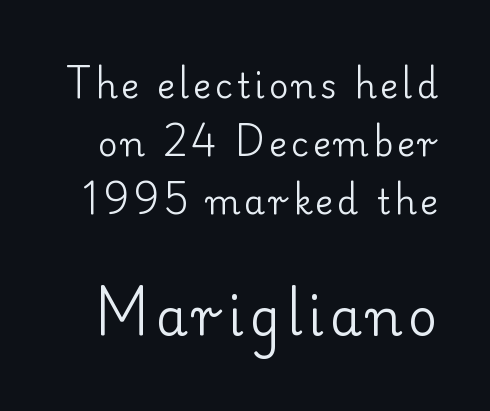
The image shows 51 px regular-weight serif type, upright; set normal line spacing (1.7x), not underlined; the second (bottom) block is 1.5x larger; low stroke contrast and a small x-height.
